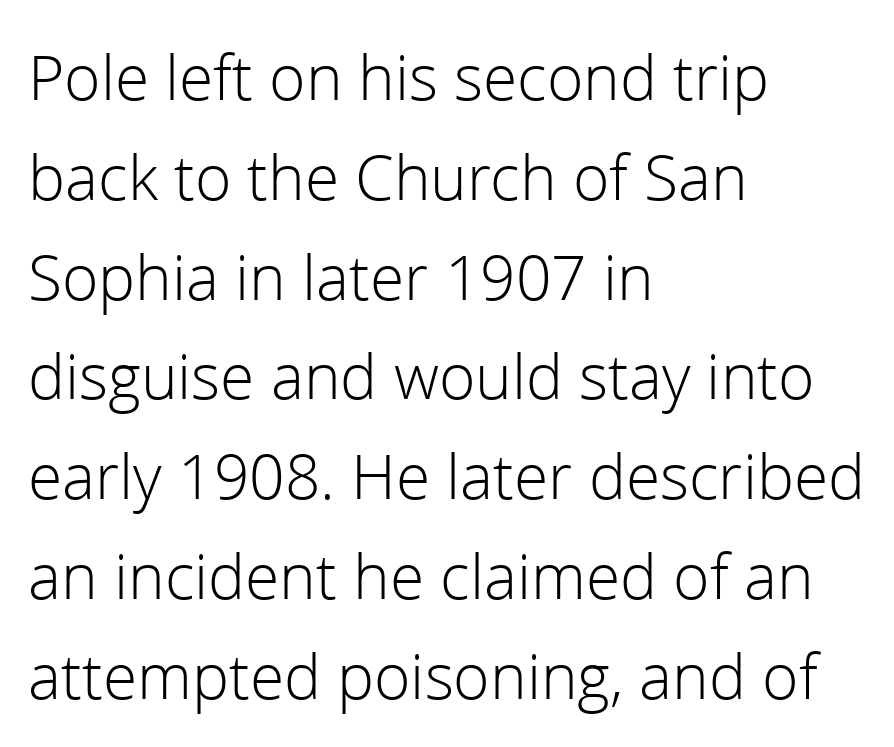
{"serif": "no", "italic": "no", "bold": "no", "weight": "light", "width": "normal", "stroke_contrast": "low", "x_height": "medium", "monospaced": "no", "underline": "no", "align": "left", "line_spacing": "normal", "line_spacing_ratio": 1.49, "letter_spacing": "normal", "letter_spacing_em": 0.0, "glyph_px": 67}
